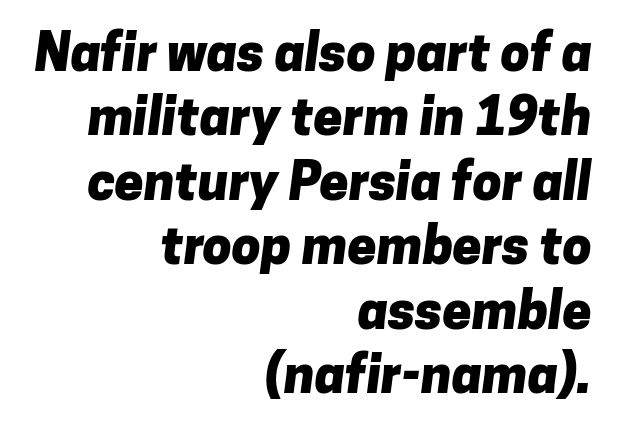
{"serif": "no", "bold": "yes", "weight": "heavy", "width": "normal", "stroke_contrast": "low", "x_height": "medium", "monospaced": "no", "underline": "no", "align": "right", "line_spacing_ratio": 1.24, "letter_spacing": "normal", "letter_spacing_em": 0.0, "glyph_px": 52}
